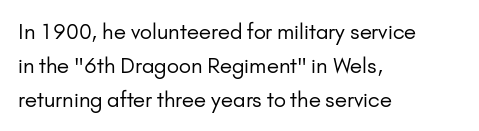
Q: Is the text bold? A: No.
Q: Is the text italic (slanted)? A: No, it is upright.
Q: Is the text underlined? A: No.
Q: How is the paragraph aligned? A: Left-aligned.
Q: Is the spacing between letters normal or unusually wide? A: Normal.
Q: Is the spacing between lines tight, normal or loose? A: Normal.
